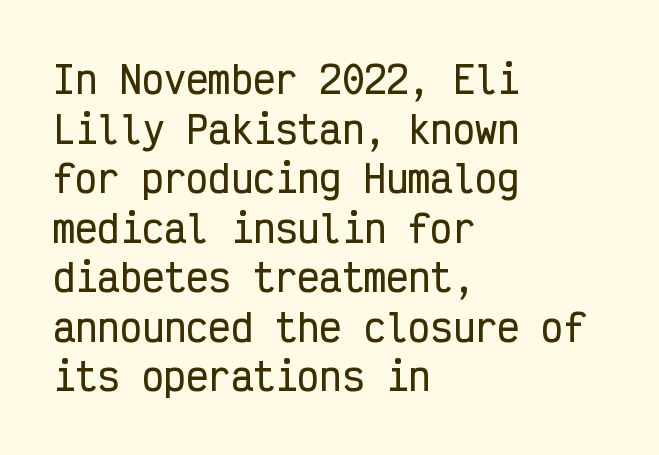
The image shows 37 px condensed sans-serif type, upright, monospaced; set left-aligned, normal line spacing (1.34x), normal letter spacing, not underlined; low stroke contrast and a medium x-height.
